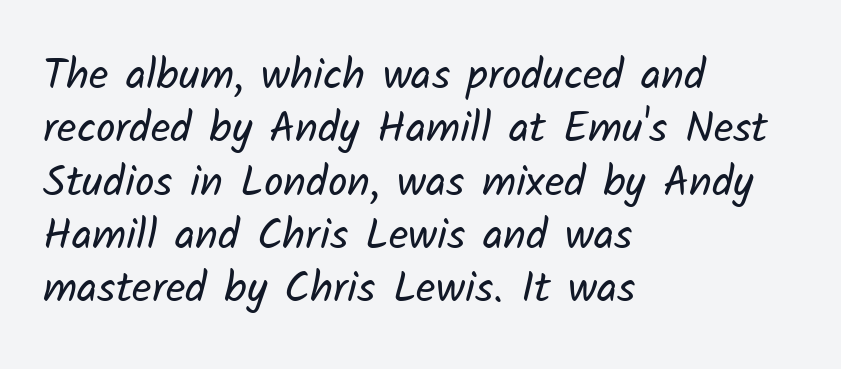
{"serif": "no", "bold": "no", "weight": "regular", "width": "normal", "stroke_contrast": "low", "x_height": "medium", "monospaced": "no", "underline": "no", "align": "left", "line_spacing_ratio": 1.24, "letter_spacing": "normal", "letter_spacing_em": 0.0, "glyph_px": 43}
